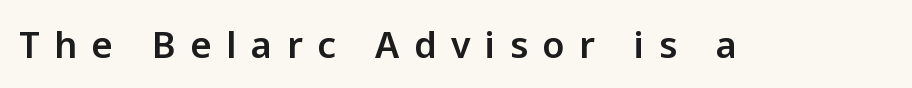
Loose tracking; the words dissolve into strings of separated letters. The area under the type is left untouched. Serifs: no, the terminals of the letterforms are clean. In terms of posture, this sample is upright. These lines are rendered in a variable-pitch font.
